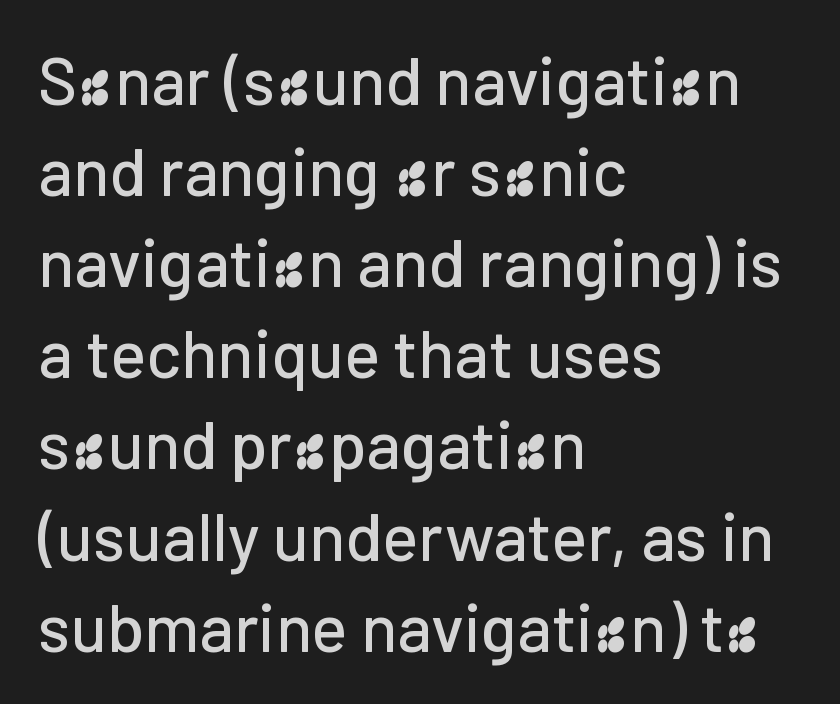
The image shows 67 px sans-serif type, upright; set left-aligned, normal line spacing (1.36x), normal letter spacing, not underlined; low stroke contrast and a medium x-height.
